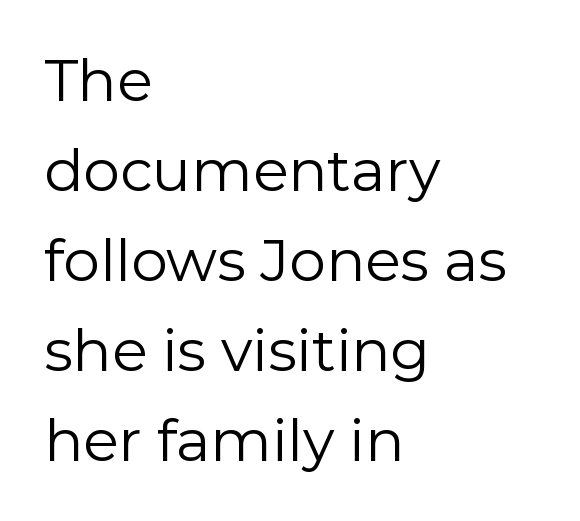
Q: Is the text bold? A: No.
Q: Is the text italic (slanted)? A: No, it is upright.
Q: Is the typeface a serif or a sans-serif typeface? A: Sans-serif.
Q: Is the text underlined? A: No.
Q: How is the paragraph aligned? A: Left-aligned.
Q: Is the spacing between letters normal or unusually wide? A: Normal.
Q: Is the spacing between lines tight, normal or loose? A: Normal.
Q: Width (condensed, normal, or wide)? A: Normal.
Q: Stroke contrast? A: Low.
Q: x-height? A: Medium.
Q: Monospaced? A: No.
